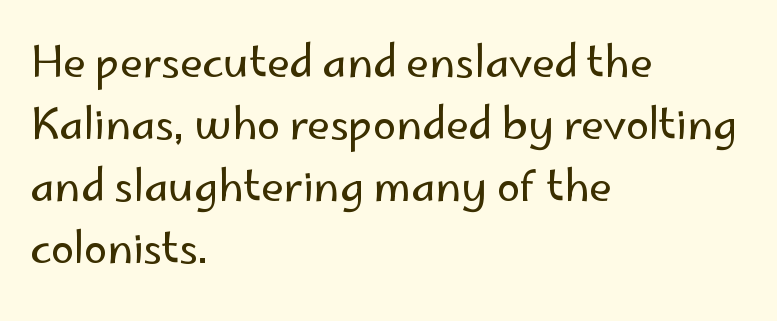
The face looks like a standard text weight, possibly lighter. The passage shown is typeset with a sans-serif family. A classic flush-left, rag-right setting is used for this passage. Designer's note — italics off, roman on. Do the characters align in a grid? No, the font is proportional. Leading: standard.
